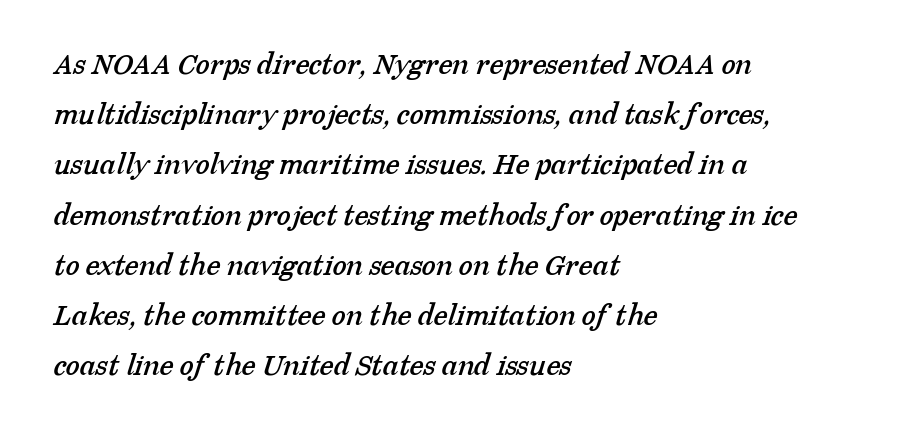
A typesetter would call this zero additional tracking. Font category for this specimen: serif. The lines are quadded left. Letters rest on an invisible, unmarked baseline.
